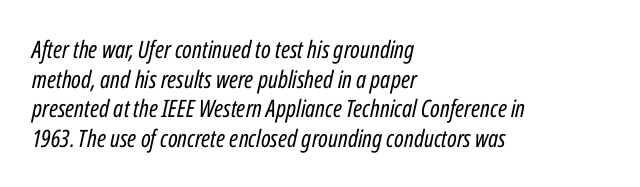
Q: Is the text bold? A: No.
Q: Is the text italic (slanted)? A: Yes, it leans right by about 12 degrees.
Q: Is the text underlined? A: No.
Q: How is the paragraph aligned? A: Left-aligned.
Q: Is the spacing between letters normal or unusually wide? A: Normal.
